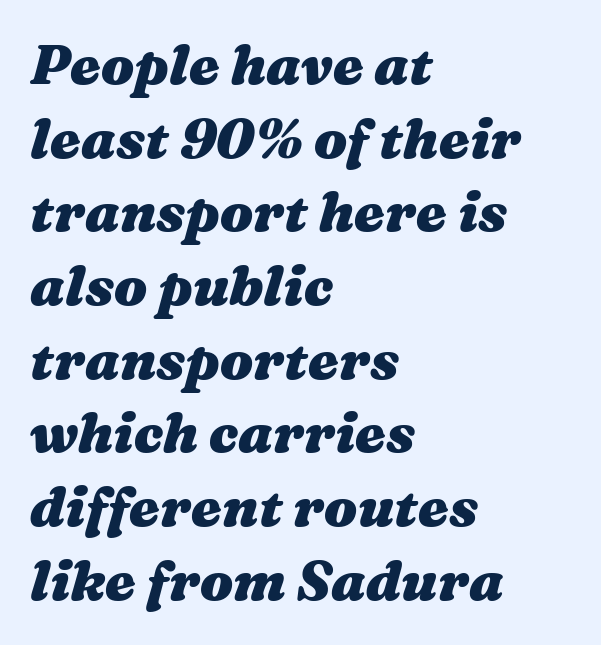
The image shows 55 px heavy, wide type, italic (leaning right); set left-aligned, normal line spacing (1.34x), normal letter spacing, not underlined; medium stroke contrast and a medium x-height.
